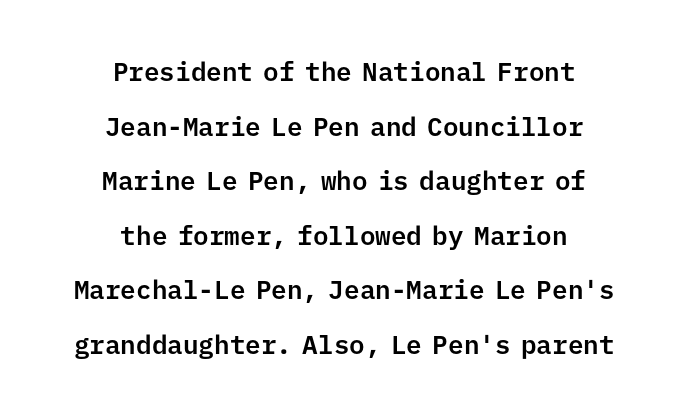
The image shows 26 px text type, upright; set centered, loose line spacing (2.1x), normal letter spacing, not underlined.
